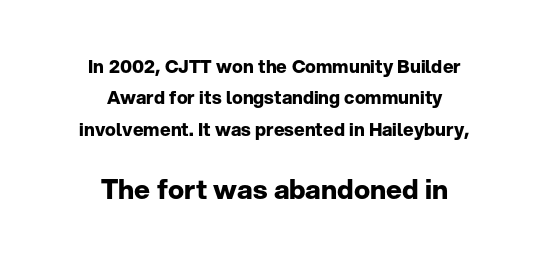
No word sits above an underline. You'd pick this weight for a headline — it's a proper bold. Spacing between characters is what you'd get straight out of the box. Notice how the stems are strictly vertical — no italics here.
